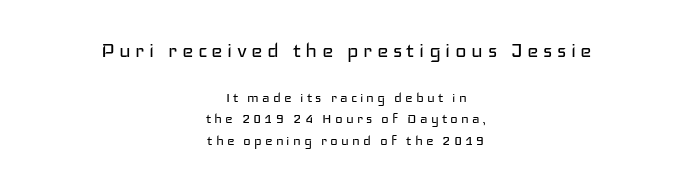
Q: Is the text bold? A: No.
Q: Is the text italic (slanted)? A: No, it is upright.
Q: Is the text underlined? A: No.
Q: How is the paragraph aligned? A: Centered.
Q: Is the spacing between lines tight, normal or loose? A: Normal.
Q: Which block of text is set in a larger size, the first (top) or the second (bottom)? A: The first (top) one.
